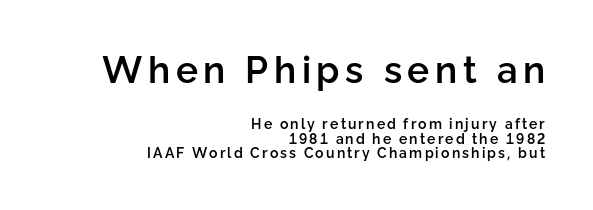
Q: Is the text bold? A: Semi-bold.
Q: Is the text italic (slanted)? A: No, it is upright.
Q: Is the typeface a serif or a sans-serif typeface? A: Sans-serif.
Q: Is the text underlined? A: No.
Q: How is the paragraph aligned? A: Right-aligned.
Q: Is the spacing between lines tight, normal or loose? A: Tight.
Q: Which block of text is set in a larger size, the first (top) or the second (bottom)? A: The first (top) one.
Q: Width (condensed, normal, or wide)? A: Normal.
Q: Stroke contrast? A: Low.
Q: x-height? A: Medium.
Q: Monospaced? A: No.
